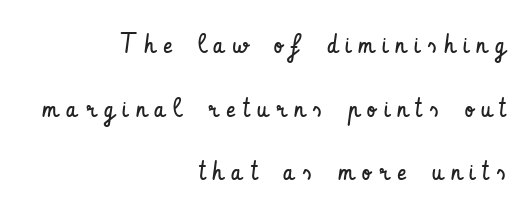
The image shows 27 px text type, upright; set right-aligned, loose line spacing (2.36x), unusually wide letter spacing (+0.3 em), not underlined.
